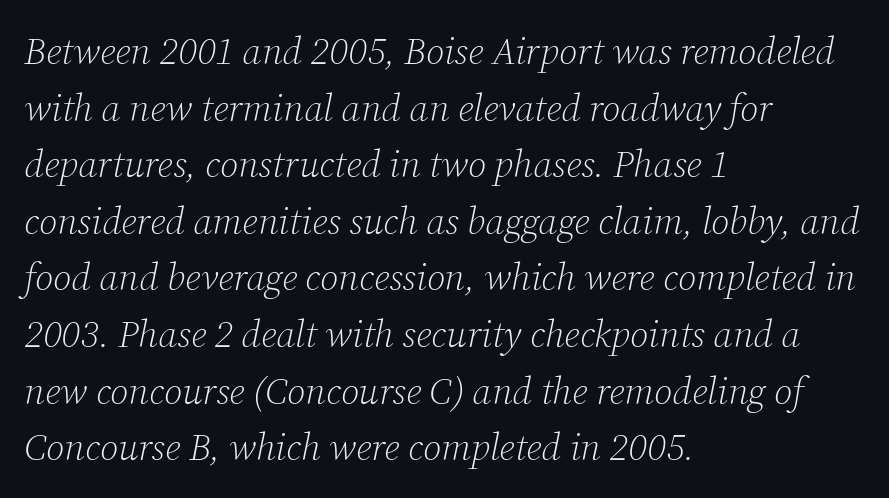
Q: Is the text bold? A: No.
Q: Is the text italic (slanted)? A: Yes, it leans right by about 12 degrees.
Q: Is the typeface a serif or a sans-serif typeface? A: Serif.
Q: Is the text underlined? A: No.
Q: How is the paragraph aligned? A: Left-aligned.
Q: Is the spacing between letters normal or unusually wide? A: Normal.
Q: Is the spacing between lines tight, normal or loose? A: Normal.
Q: Width (condensed, normal, or wide)? A: Normal.
Q: Stroke contrast? A: Low.
Q: x-height? A: Medium.
Q: Monospaced? A: No.
